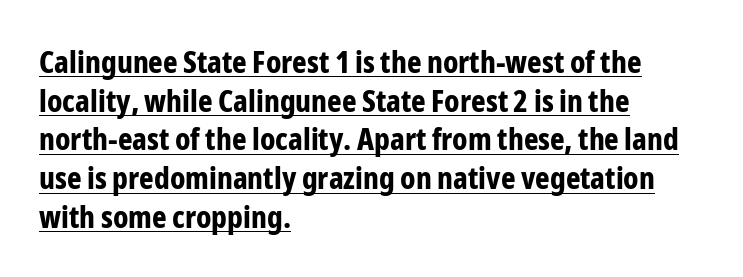
{"serif": "no", "italic": "no", "bold": "yes", "weight": "bold", "width": "condensed", "stroke_contrast": "low", "x_height": "medium", "monospaced": "no", "underline": "yes", "align": "left", "line_spacing": "normal", "line_spacing_ratio": 1.25, "letter_spacing": "normal", "letter_spacing_em": 0.0, "glyph_px": 31}
